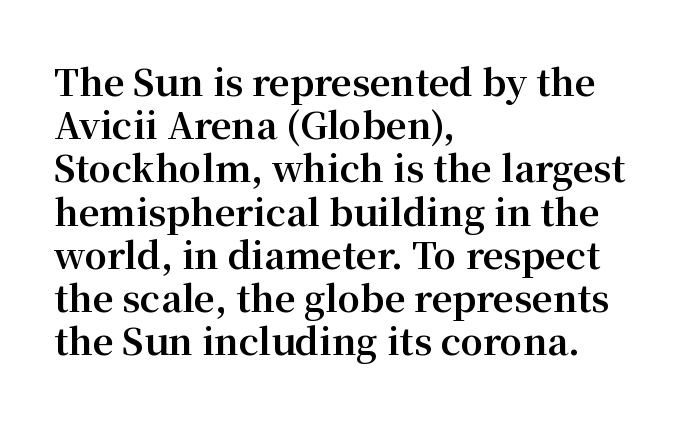
Q: Is the text bold? A: Yes.
Q: Is the text italic (slanted)? A: No, it is upright.
Q: Is the typeface a serif or a sans-serif typeface? A: Serif.
Q: Is the text underlined? A: No.
Q: How is the paragraph aligned? A: Left-aligned.
Q: Is the spacing between letters normal or unusually wide? A: Normal.
Q: Width (condensed, normal, or wide)? A: Normal.
Q: Stroke contrast? A: Medium.
Q: x-height? A: Medium.
Q: Monospaced? A: No.
